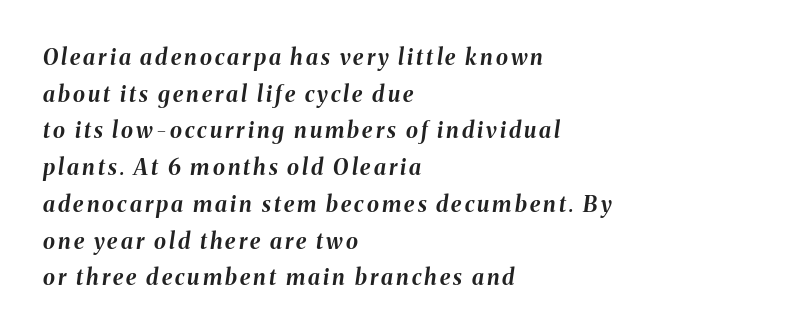
{"italic": "yes", "lean": "right", "slant_degrees": 8, "bold": "yes", "underline": "no", "align": "left", "line_spacing": "normal", "line_spacing_ratio": 1.67, "glyph_px": 22}
